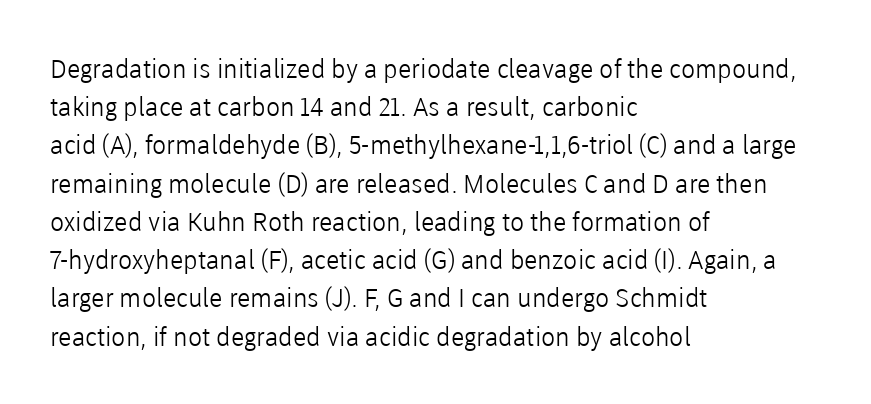
{"italic": "no", "bold": "no", "underline": "no", "align": "left", "line_spacing": "normal", "line_spacing_ratio": 1.47, "letter_spacing": "normal", "letter_spacing_em": 0.0, "glyph_px": 26}
